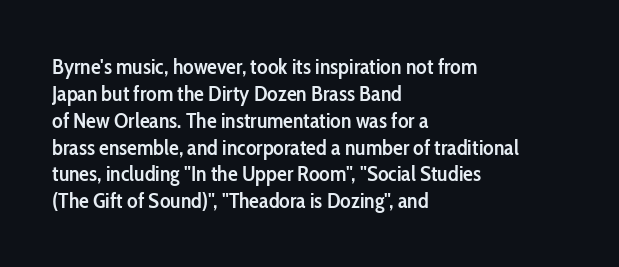
{"italic": "no", "bold": "semi", "underline": "no", "align": "left", "line_spacing_ratio": 1.22, "letter_spacing": "normal", "letter_spacing_em": 0.0, "glyph_px": 22}
